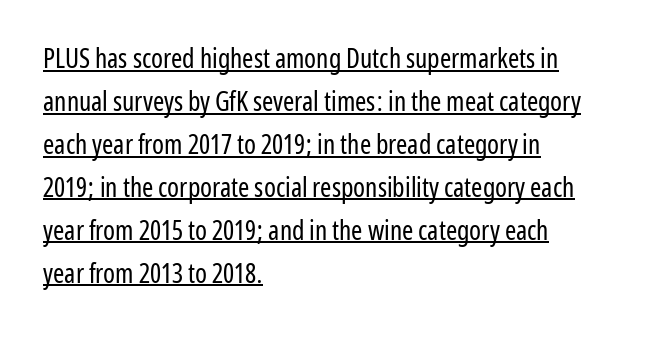
{"italic": "no", "bold": "no", "underline": "yes", "align": "left", "line_spacing": "normal", "line_spacing_ratio": 1.59, "letter_spacing": "normal", "letter_spacing_em": 0.0, "glyph_px": 27}
